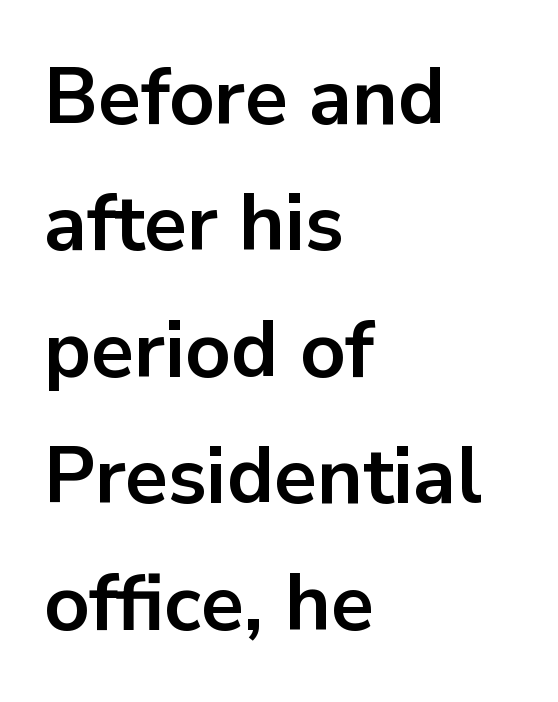
Unlike a traditional serif, this face leaves its strokes unadorned. Ordinary non-slanted type is in use. The ragged edge is on the right, which tells us the setting is flush left. The passage shown is not underscored anywhere. Horizontal bands of white between lines are of average thickness.
